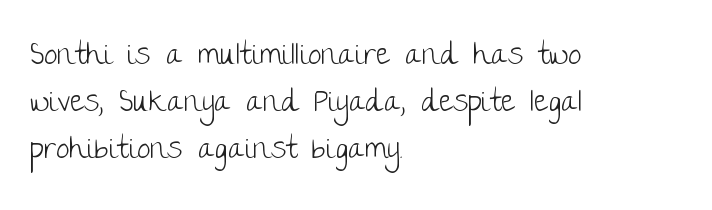
Q: Is the text bold? A: No.
Q: Is the text italic (slanted)? A: No, it is upright.
Q: Is the typeface a serif or a sans-serif typeface? A: Sans-serif.
Q: Is the text underlined? A: No.
Q: How is the paragraph aligned? A: Left-aligned.
Q: Is the spacing between letters normal or unusually wide? A: Normal.
Q: Is the spacing between lines tight, normal or loose? A: Normal.
Q: Width (condensed, normal, or wide)? A: Normal.
Q: Stroke contrast? A: Low.
Q: x-height? A: Large.
Q: Monospaced? A: No.
